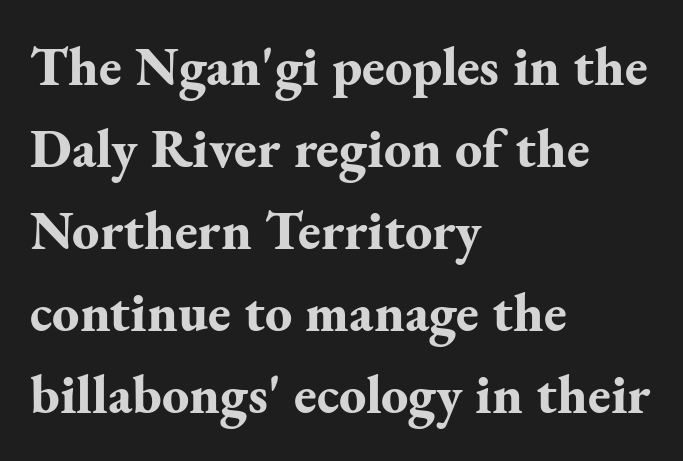
Caption: standard tracking, unaltered. The glyphs in this specimen are seriffed. You can tell it's not italic because the verticals are truly vertical. Normally led — the rows are evenly, conventionally spaced.
